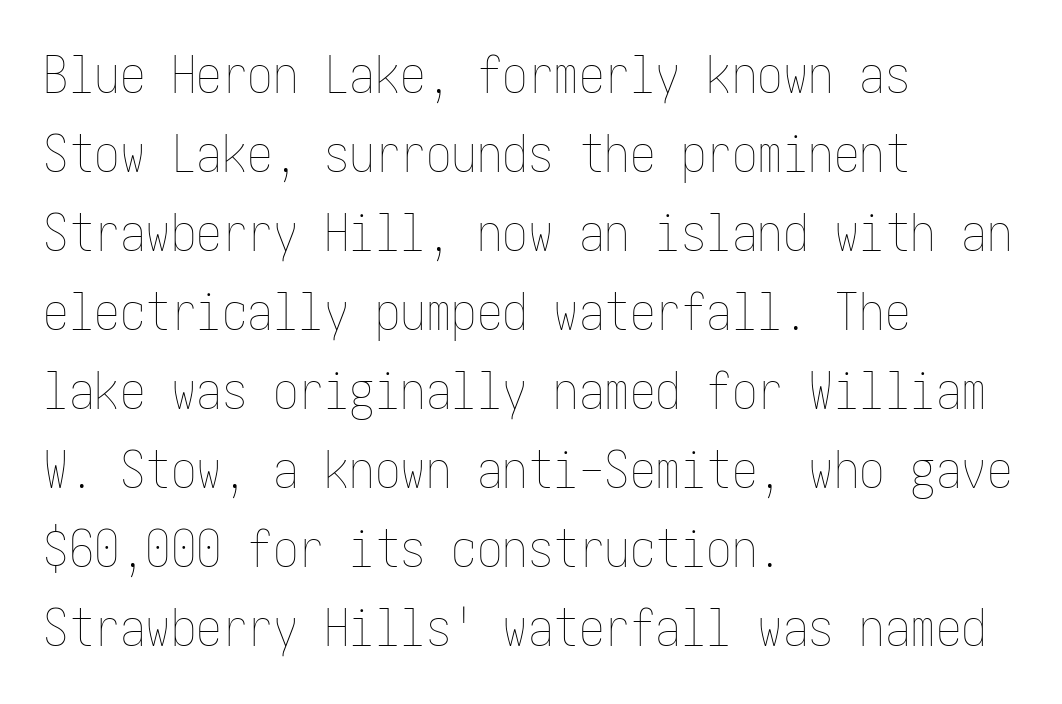
{"italic": "no", "bold": "no", "weight": "thin", "width": "condensed", "stroke_contrast": "low", "x_height": "medium", "underline": "no", "align": "left", "line_spacing": "normal", "line_spacing_ratio": 1.55, "letter_spacing": "normal", "letter_spacing_em": 0.0, "glyph_px": 51}
